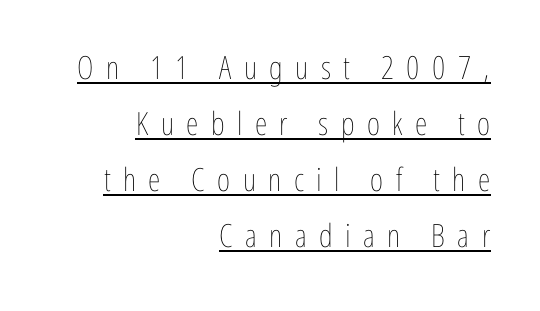
Q: Is the text bold? A: No.
Q: Is the text italic (slanted)? A: No, it is upright.
Q: Is the text underlined? A: Yes.
Q: How is the paragraph aligned? A: Right-aligned.
Q: Is the spacing between letters normal or unusually wide? A: Unusually wide.
Q: Width (condensed, normal, or wide)? A: Condensed.
Q: Stroke contrast? A: Low.
Q: x-height? A: Medium.
Q: Monospaced? A: No.
